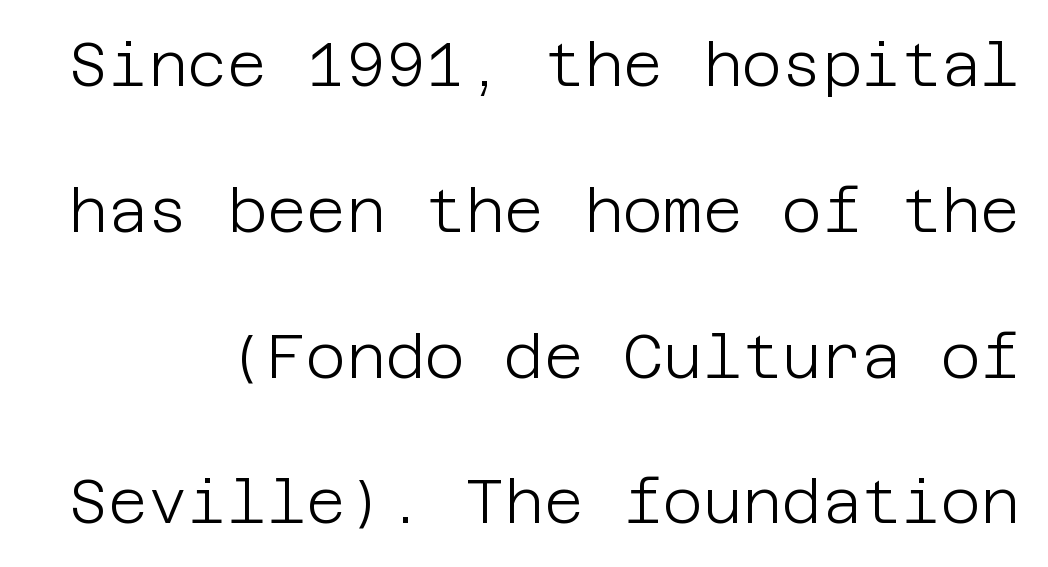
The image shows 61 px light sans-serif type, upright; set loose line spacing (2.39x), normal letter spacing, not underlined; low stroke contrast and a large x-height.
